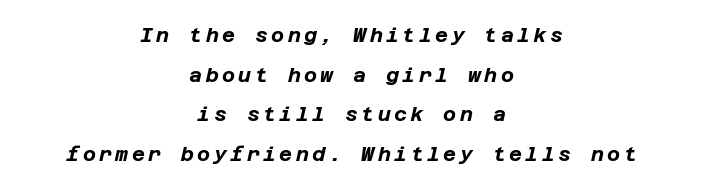
{"italic": "yes", "lean": "right", "slant_degrees": 12, "bold": "yes", "underline": "no", "align": "center", "line_spacing": "loose", "line_spacing_ratio": 1.98, "glyph_px": 20}
